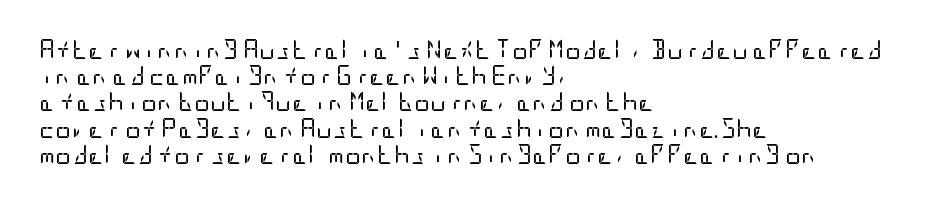
{"italic": "no", "bold": "no", "underline": "no", "align": "left", "line_spacing": "normal", "line_spacing_ratio": 1.31, "letter_spacing": "normal", "letter_spacing_em": 0.0, "glyph_px": 20}
